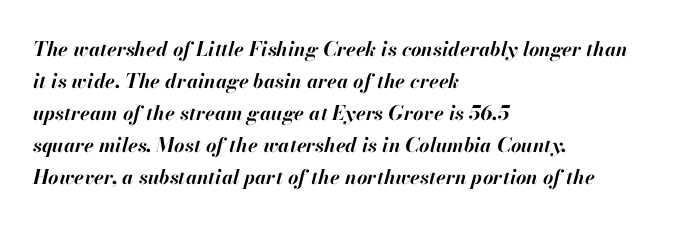
The image shows 20 px bold type, italic (leaning right); set left-aligned, normal line spacing (1.6x), normal letter spacing, not underlined.
